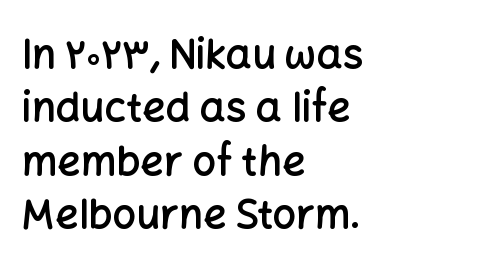
{"serif": "no", "italic": "no", "bold": "semi", "weight": "semibold", "width": "normal", "stroke_contrast": "low", "x_height": "medium", "monospaced": "no", "underline": "no", "align": "left", "line_spacing": "normal", "line_spacing_ratio": 1.3, "letter_spacing": "normal", "letter_spacing_em": 0.0, "glyph_px": 41}
